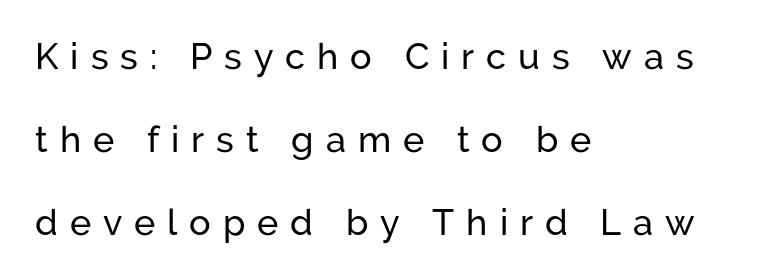
The image shows 36 px sans-serif type, upright; set left-aligned, loose line spacing (2.31x), unusually wide letter spacing (+0.33 em), not underlined; low stroke contrast and a medium x-height.
